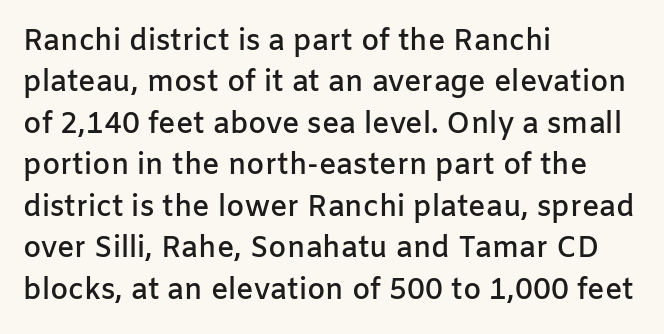
The image shows 29 px semibold sans-serif type, upright; set left-aligned, normal line spacing (1.43x), normal letter spacing, not underlined; low stroke contrast and a medium x-height.
